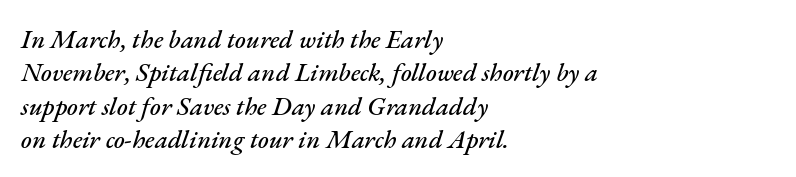
{"italic": "yes", "lean": "right", "slant_degrees": 17, "underline": "no", "align": "left", "line_spacing": "normal", "line_spacing_ratio": 1.28, "letter_spacing": "normal", "letter_spacing_em": 0.0, "glyph_px": 26}
